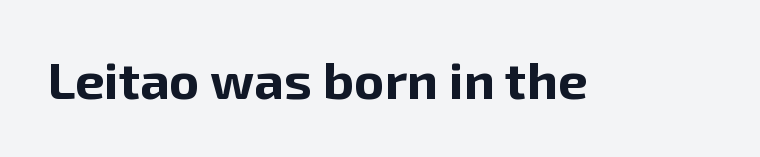
The image shows 52 px bold sans-serif type, upright; set normal letter spacing, not underlined; low stroke contrast and a medium x-height.
